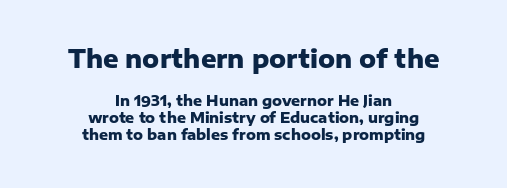
{"italic": "no", "bold": "yes", "underline": "no", "align": "center", "line_spacing_ratio": 1.21, "letter_spacing": "normal", "letter_spacing_em": 0.0, "larger_block": "first", "size_ratio": 1.71, "glyph_px": 24}
